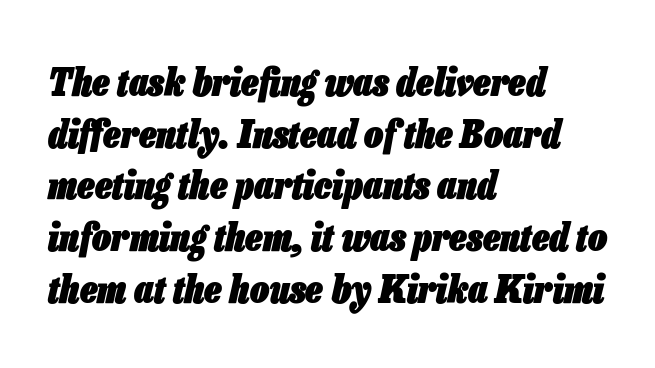
Characters are canted at an angle relative to the baseline's perpendicular. Check the space under the baseline: it is left empty. Each letter keeps its own natural width here, so spacing adapts to shape. Short and long lines alike share a common starting point at left. The passage shown is emphatically bold. One glance says typical: line gaps are just what's usual.
